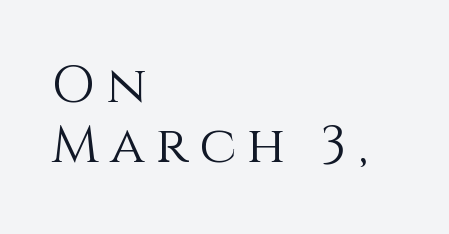
The image shows 52 px light type, upright; set left-aligned, line spacing 1.16x, unusually wide letter spacing (+0.21 em), not underlined; a large x-height.
